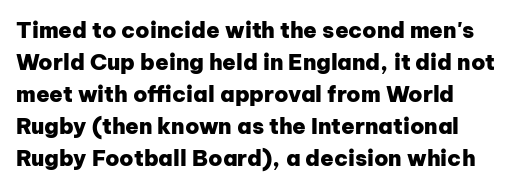
The image shows 22 px bold type, upright; set normal line spacing (1.46x), normal letter spacing, not underlined.
